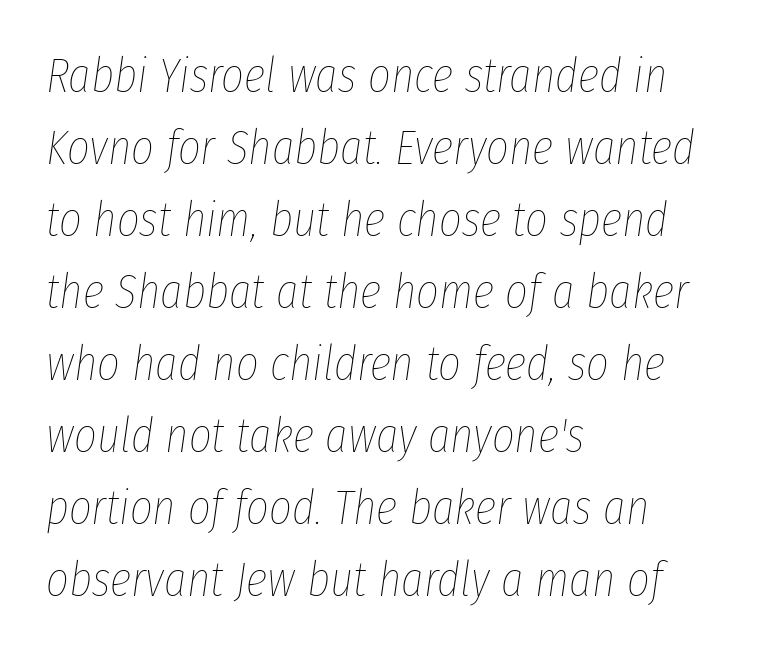
The image shows 49 px thin, condensed type, italic (leaning right); set left-aligned, normal line spacing (1.47x), normal letter spacing, not underlined; low stroke contrast and a medium x-height.
